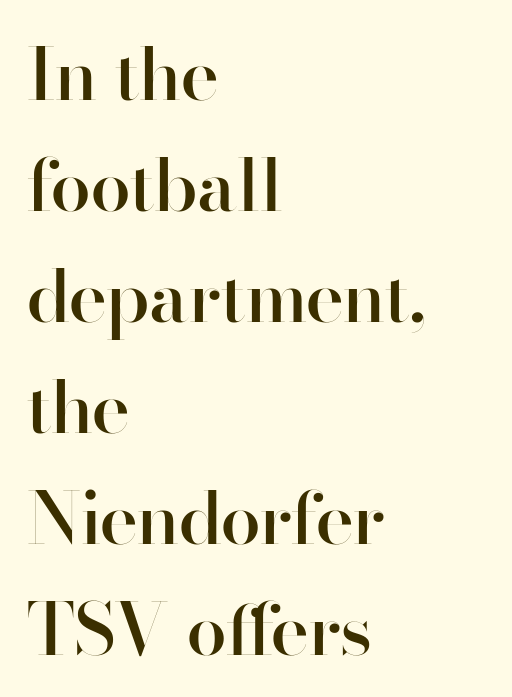
{"serif": "no", "italic": "no", "bold": "semi", "weight": "semibold", "width": "normal", "stroke_contrast": "high", "x_height": "small", "monospaced": "no", "underline": "no", "align": "left", "line_spacing": "normal", "line_spacing_ratio": 1.52, "letter_spacing": "normal", "letter_spacing_em": 0.0, "glyph_px": 73}
